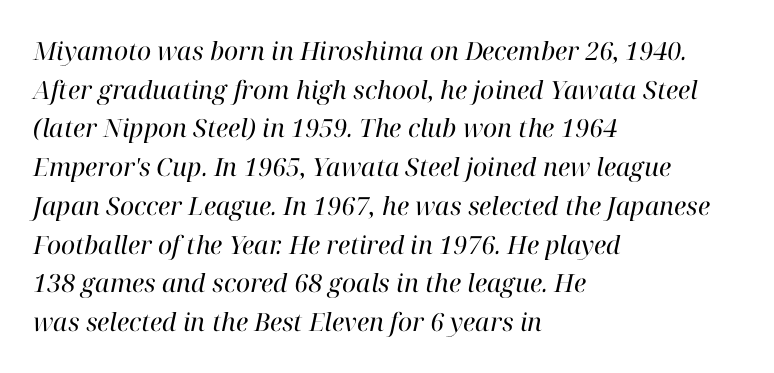
{"italic": "yes", "lean": "right", "slant_degrees": 12, "bold": "no", "underline": "no", "align": "left", "line_spacing": "normal", "line_spacing_ratio": 1.55, "letter_spacing": "normal", "letter_spacing_em": 0.0, "glyph_px": 25}
